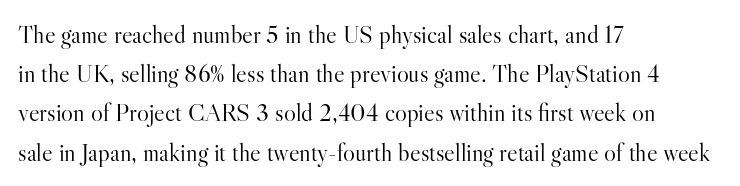
{"italic": "no", "bold": "no", "underline": "no", "align": "left", "line_spacing": "normal", "line_spacing_ratio": 1.57, "letter_spacing": "normal", "letter_spacing_em": 0.0, "glyph_px": 25}
